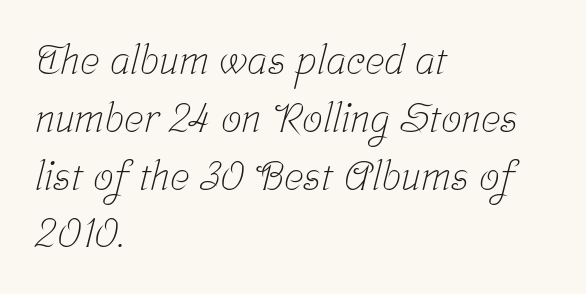
{"serif": "yes", "bold": "no", "weight": "light", "width": "condensed", "stroke_contrast": "low", "x_height": "medium", "monospaced": "no", "underline": "no", "align": "left", "line_spacing": "normal", "line_spacing_ratio": 1.41, "letter_spacing": "normal", "letter_spacing_em": 0.0, "glyph_px": 41}
